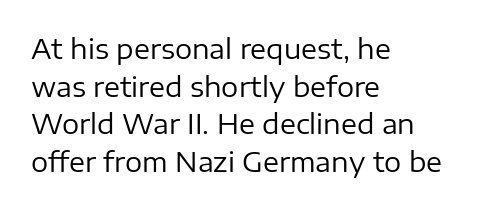
The image shows 27 px text type, upright; set left-aligned, normal line spacing (1.39x), normal letter spacing, not underlined.
